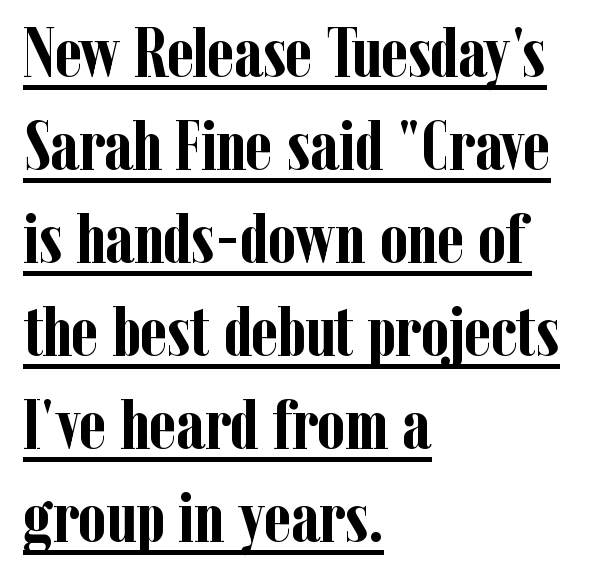
The image shows 71 px semibold, condensed serif type, upright; set left-aligned, normal line spacing (1.31x), normal letter spacing, underlined; low stroke contrast and a medium x-height.
